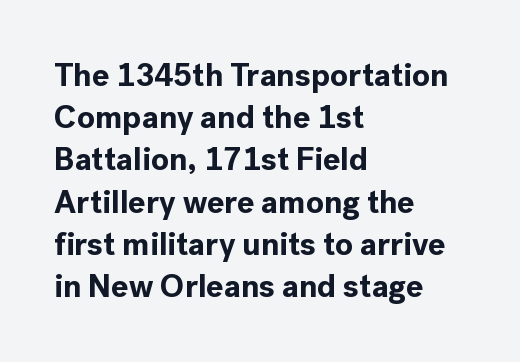
The image shows 32 px bold sans-serif type, upright; set left-aligned, normal line spacing (1.32x), normal letter spacing, not underlined; a medium x-height.
